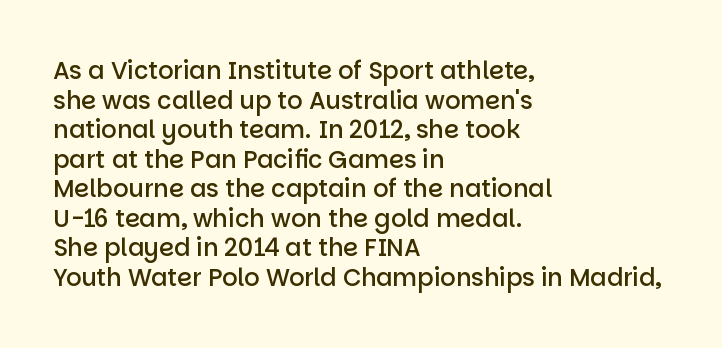
A bare baseline throughout the passage. Compared with a centered layout, this one pins lines to the left instead. This is moderately heavy type, rendered in semibold. The letters sit at their default tracking, neither squeezed nor spread. This sample uses an upright cut, with every glyph sitting square on the baseline.
